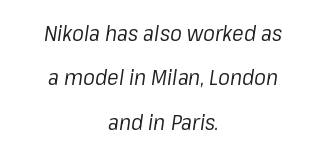
Q: Is the text bold? A: No.
Q: Is the text italic (slanted)? A: Yes, it leans right by about 8 degrees.
Q: Is the text underlined? A: No.
Q: How is the paragraph aligned? A: Centered.
Q: Is the spacing between letters normal or unusually wide? A: Normal.
Q: Is the spacing between lines tight, normal or loose? A: Loose.
